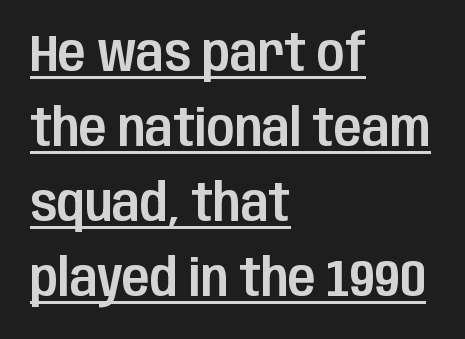
Q: Is the text italic (slanted)? A: No, it is upright.
Q: Is the typeface a serif or a sans-serif typeface? A: Sans-serif.
Q: Is the text underlined? A: Yes.
Q: How is the paragraph aligned? A: Left-aligned.
Q: Is the spacing between letters normal or unusually wide? A: Normal.
Q: Is the spacing between lines tight, normal or loose? A: Normal.
Q: Width (condensed, normal, or wide)? A: Condensed.
Q: Stroke contrast? A: Low.
Q: x-height? A: Large.
Q: Monospaced? A: No.
